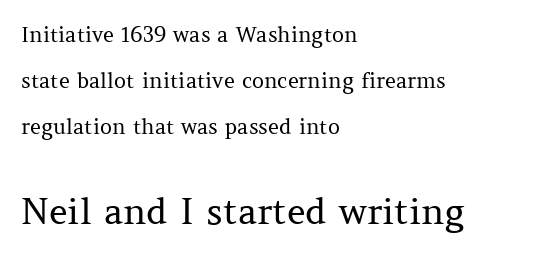
A typesetter would label this face a serif. The lines are quadded left. Visually, the bottom section dominates because its glyphs are scaled up. The font's upright variant was chosen for this text. The face used here is rendered with its standard letterfit. Looks like regular typesetting: each glyph gets only the width it needs.
